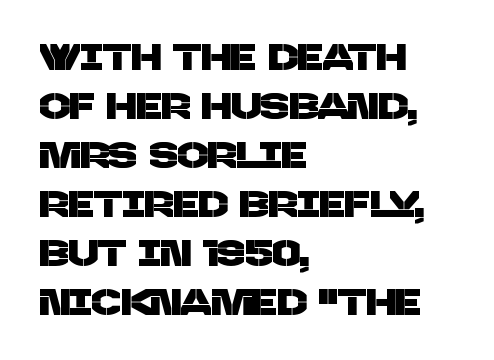
The vertical gap from one line to the next is medium. Inter-character spacing is left at the font's built-in metrics. These lines are rendered in a variable-pitch font. Decoration check: the copy has no underline. The characters display no serif detailing; their extremities are plain.
